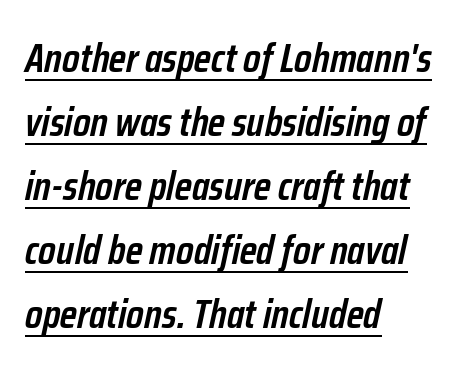
The image shows 41 px semibold, condensed type, italic (leaning right); set left-aligned, normal line spacing (1.56x), normal letter spacing, underlined; low stroke contrast and a medium x-height.
